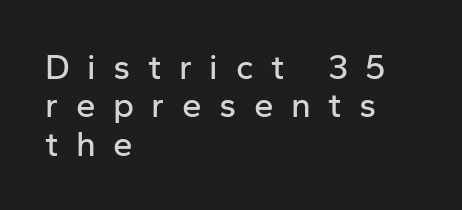
Q: Is the text italic (slanted)? A: No, it is upright.
Q: Is the typeface a serif or a sans-serif typeface? A: Sans-serif.
Q: Is the text underlined? A: No.
Q: How is the paragraph aligned? A: Left-aligned.
Q: Is the spacing between letters normal or unusually wide? A: Unusually wide.
Q: Is the spacing between lines tight, normal or loose? A: Tight.
Q: Width (condensed, normal, or wide)? A: Normal.
Q: Stroke contrast? A: Low.
Q: x-height? A: Medium.
Q: Monospaced? A: No.
